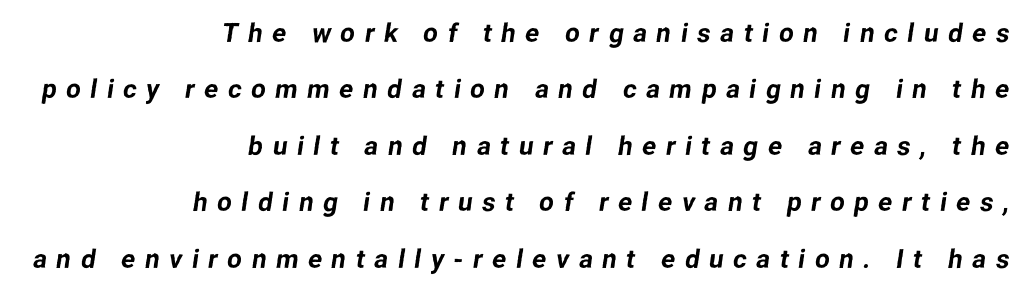
{"underline": "no", "align": "right", "line_spacing": "loose", "line_spacing_ratio": 2.17, "letter_spacing": "wide", "letter_spacing_em": 0.37, "glyph_px": 26}
